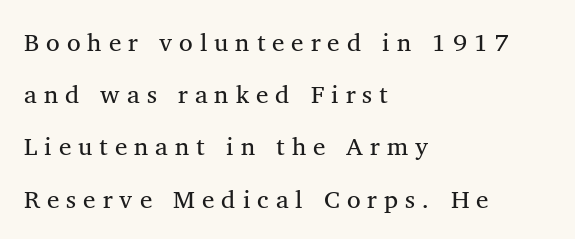
Q: Is the text bold? A: No.
Q: Is the text underlined? A: No.
Q: How is the paragraph aligned? A: Left-aligned.
Q: Is the spacing between letters normal or unusually wide? A: Unusually wide.
Q: Is the spacing between lines tight, normal or loose? A: Loose.
